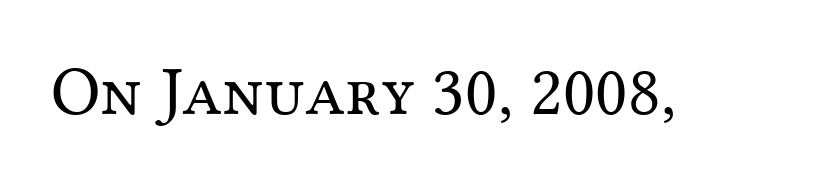
The image shows 70 px regular-weight serif type, upright; set normal letter spacing, not underlined; medium stroke contrast and a medium x-height.
